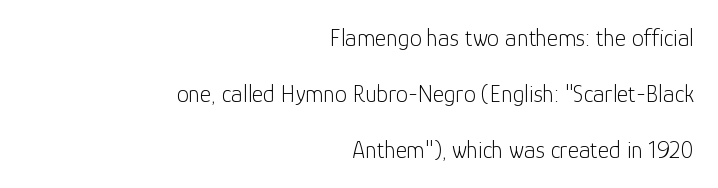
The compositor pushed each line to the right boundary. Line spacing here is loose. The typeface has the unassuming heft of standard copy or less. The letters stand upright; this is a roman face. Here the glyphs are tracked normally, forming tight word shapes.
